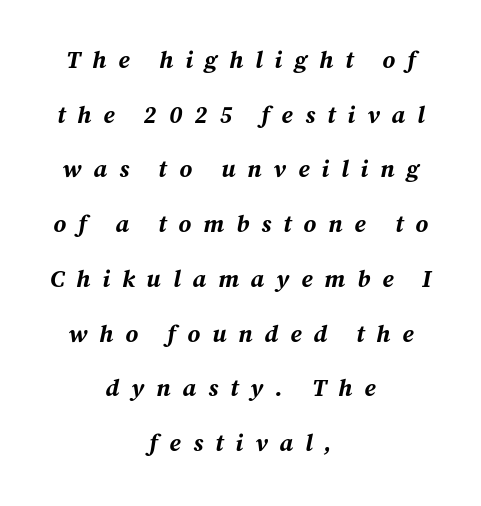
{"italic": "yes", "lean": "right", "slant_degrees": 12, "bold": "yes", "underline": "no", "align": "center", "line_spacing": "loose", "line_spacing_ratio": 2.28, "letter_spacing": "wide", "letter_spacing_em": 0.5, "glyph_px": 24}
